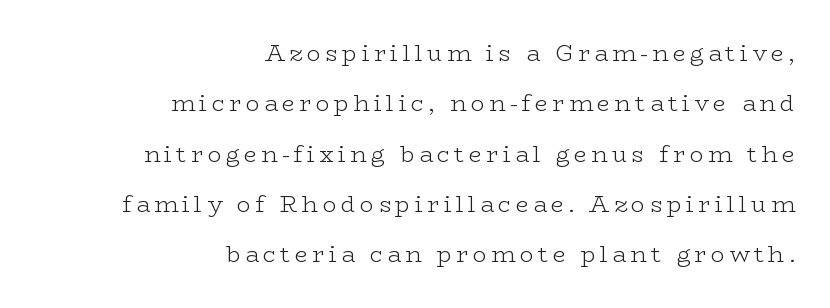
{"italic": "no", "bold": "no", "underline": "no", "align": "right", "line_spacing": "loose", "line_spacing_ratio": 2.19, "glyph_px": 23}
